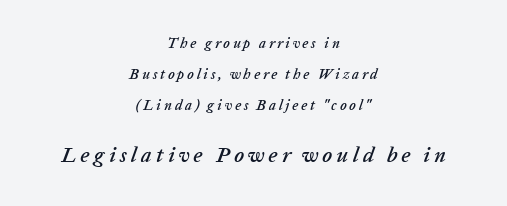
{"italic": "yes", "lean": "right", "slant_degrees": 20, "underline": "no", "align": "center", "line_spacing": "loose", "line_spacing_ratio": 2.2, "letter_spacing": "wide", "letter_spacing_em": 0.2, "larger_block": "second", "size_ratio": 1.5, "glyph_px": 21}
